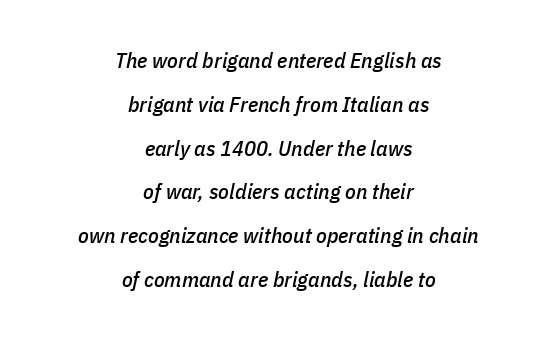
The image shows 22 px text type, italic (leaning right); set centered, loose line spacing (1.99x), normal letter spacing, not underlined.
